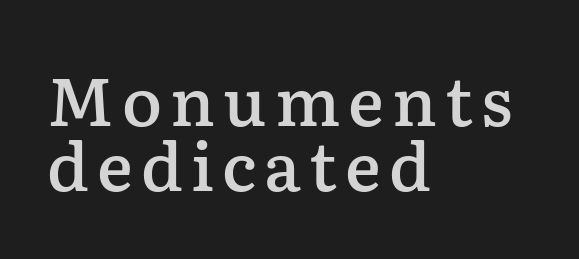
{"serif": "yes", "italic": "no", "bold": "semi", "weight": "semibold", "width": "normal", "stroke_contrast": "low", "x_height": "medium", "monospaced": "no", "underline": "no", "align": "left", "line_spacing": "tight", "line_spacing_ratio": 0.97, "glyph_px": 67}
